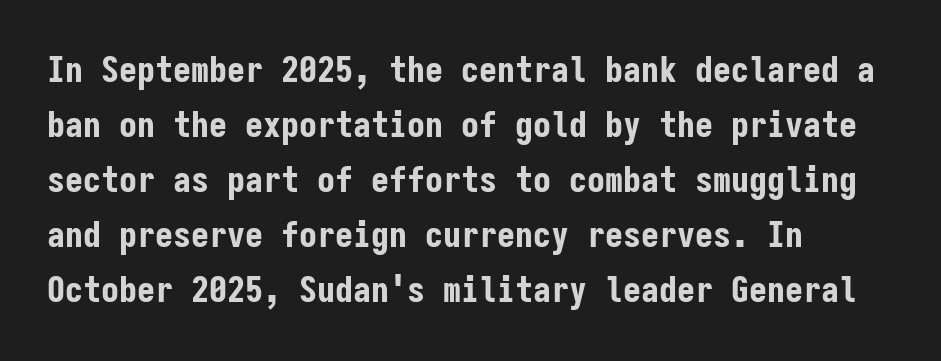
The image shows 36 px bold, condensed sans-serif type, upright, monospaced; set left-aligned, normal line spacing (1.53x), normal letter spacing, not underlined; low stroke contrast and a medium x-height.
